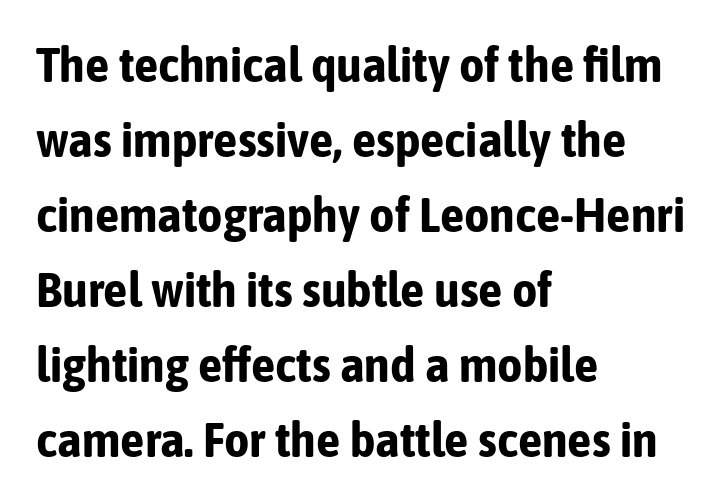
The image shows 49 px bold, condensed sans-serif type, upright; set left-aligned, normal line spacing (1.53x), normal letter spacing, not underlined; low stroke contrast and a medium x-height.
